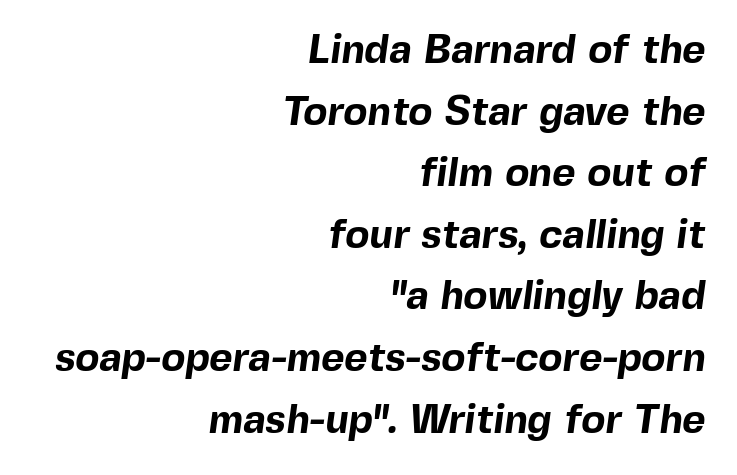
Weight check: bold — yes, fully. Is this a sans? Yes — the strokes have no serifs. Evenly set lines give the paragraph a standard silhouette. Here the glyphs are tracked normally, forming tight word shapes. Honestly, there is no underline to notice here at all. The rendering anchors every line to the right-hand side.
